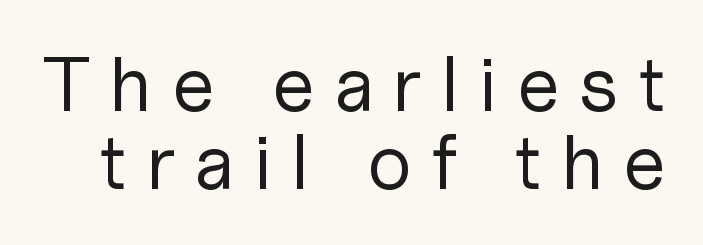
Q: Is the text bold? A: No.
Q: Is the text italic (slanted)? A: No, it is upright.
Q: Is the typeface a serif or a sans-serif typeface? A: Sans-serif.
Q: Is the text underlined? A: No.
Q: Is the spacing between letters normal or unusually wide? A: Unusually wide.
Q: Is the spacing between lines tight, normal or loose? A: Tight.
Q: Width (condensed, normal, or wide)? A: Normal.
Q: Stroke contrast? A: Low.
Q: x-height? A: Medium.
Q: Monospaced? A: No.
